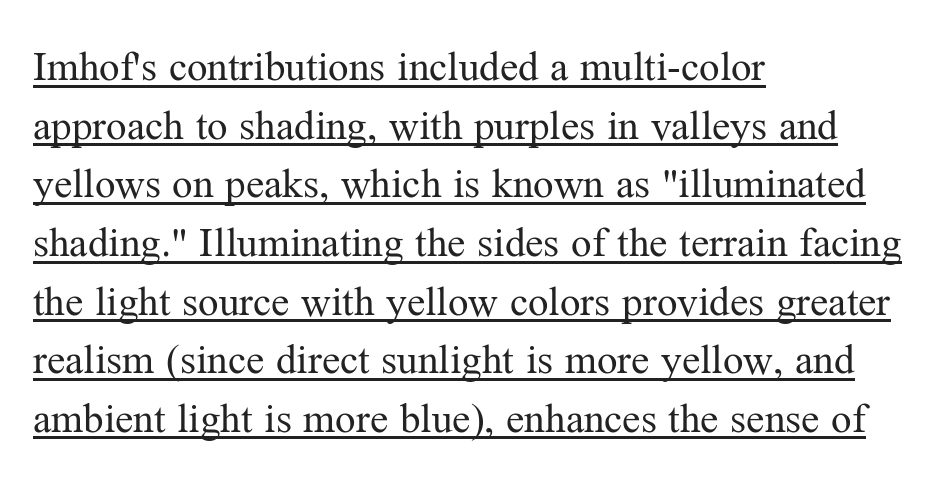
{"serif": "yes", "italic": "no", "bold": "no", "weight": "regular", "width": "normal", "stroke_contrast": "medium", "x_height": "medium", "monospaced": "no", "underline": "yes", "align": "left", "line_spacing": "normal", "line_spacing_ratio": 1.43, "letter_spacing": "normal", "letter_spacing_em": 0.0, "glyph_px": 41}
